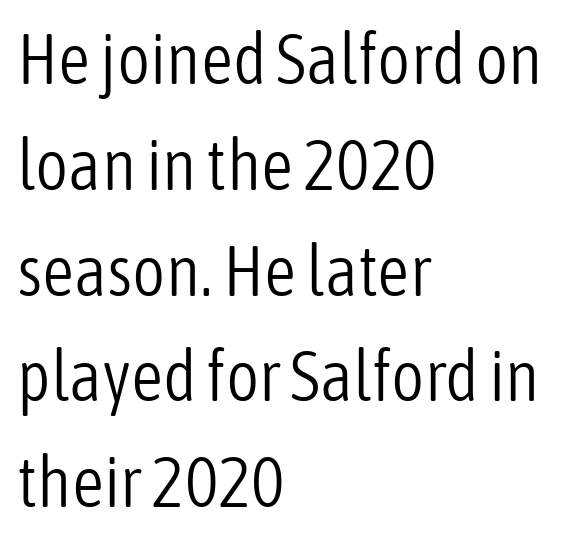
The rendering uses natural spacing where letterforms have individual widths. Honestly, the letter spacing is just normal — you wouldn't notice it. The cut favours lightness, reaching ordinary text weight at its darkest. Where is the straight margin? On the left. Reading down the column, the eye jumps a familiar distance to each next line. This sample uses an upright cut, with every glyph sitting square on the baseline.
